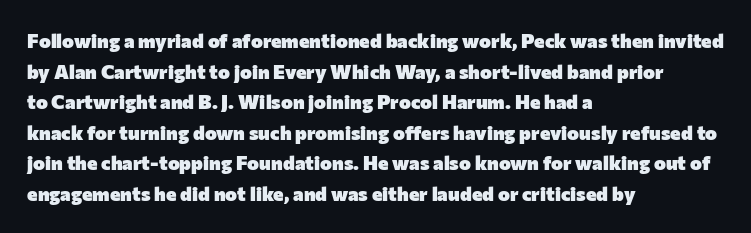
{"italic": "no", "bold": "yes", "underline": "no", "align": "left", "line_spacing": "normal", "line_spacing_ratio": 1.53, "letter_spacing": "normal", "letter_spacing_em": 0.0, "glyph_px": 20}
